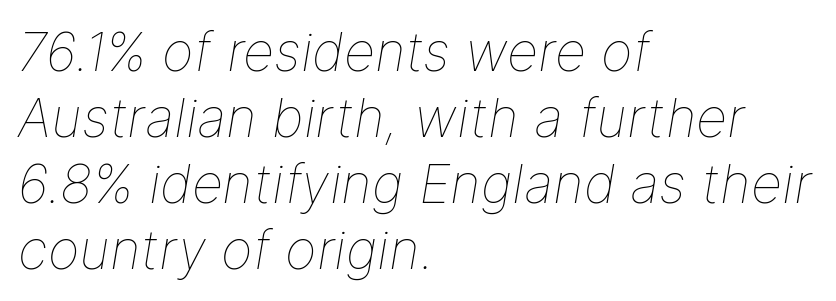
Q: Is the text bold? A: No.
Q: Is the text italic (slanted)? A: Yes, it leans right by about 9 degrees.
Q: Is the text underlined? A: No.
Q: How is the paragraph aligned? A: Left-aligned.
Q: Is the spacing between letters normal or unusually wide? A: Normal.
Q: Width (condensed, normal, or wide)? A: Normal.
Q: Stroke contrast? A: Low.
Q: x-height? A: Medium.
Q: Monospaced? A: No.
